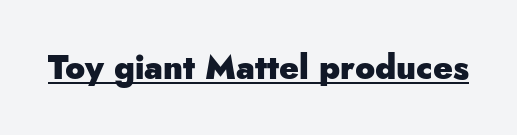
The image shows 33 px heavy sans-serif type, upright; set normal letter spacing, underlined; low stroke contrast and a small x-height.
